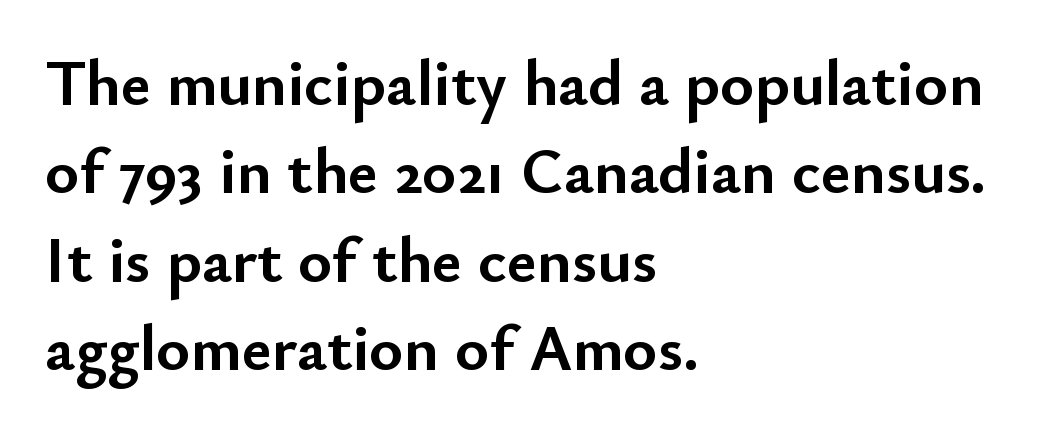
Q: Is the text bold? A: Yes.
Q: Is the text italic (slanted)? A: No, it is upright.
Q: Is the typeface a serif or a sans-serif typeface? A: Sans-serif.
Q: Is the text underlined? A: No.
Q: How is the paragraph aligned? A: Left-aligned.
Q: Is the spacing between letters normal or unusually wide? A: Normal.
Q: Is the spacing between lines tight, normal or loose? A: Normal.
Q: Width (condensed, normal, or wide)? A: Normal.
Q: Stroke contrast? A: Low.
Q: x-height? A: Small.
Q: Monospaced? A: No.
